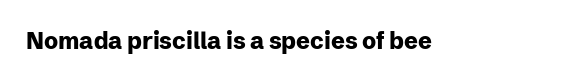
Notice how thick the strokes are: this is what a full bold looks like. In terms of letterspacing, this is plain default setting. The specimen omits any rule beneath the text block's lines. The lettering stays uniformly vertical, giving the passage a roman look.
